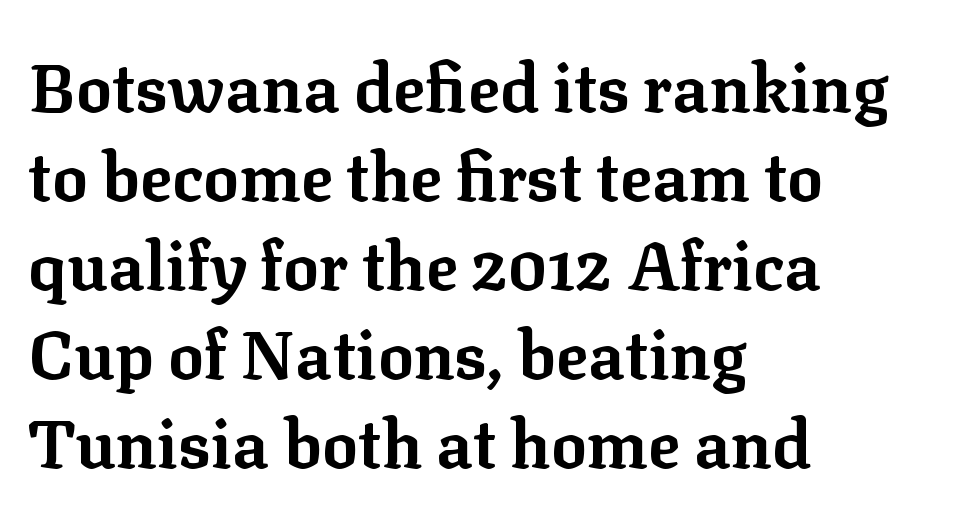
{"serif": "yes", "italic": "no", "bold": "yes", "weight": "bold", "width": "normal", "stroke_contrast": "low", "x_height": "medium", "monospaced": "no", "underline": "no", "align": "left", "line_spacing": "normal", "line_spacing_ratio": 1.33, "letter_spacing": "normal", "letter_spacing_em": 0.0, "glyph_px": 67}
